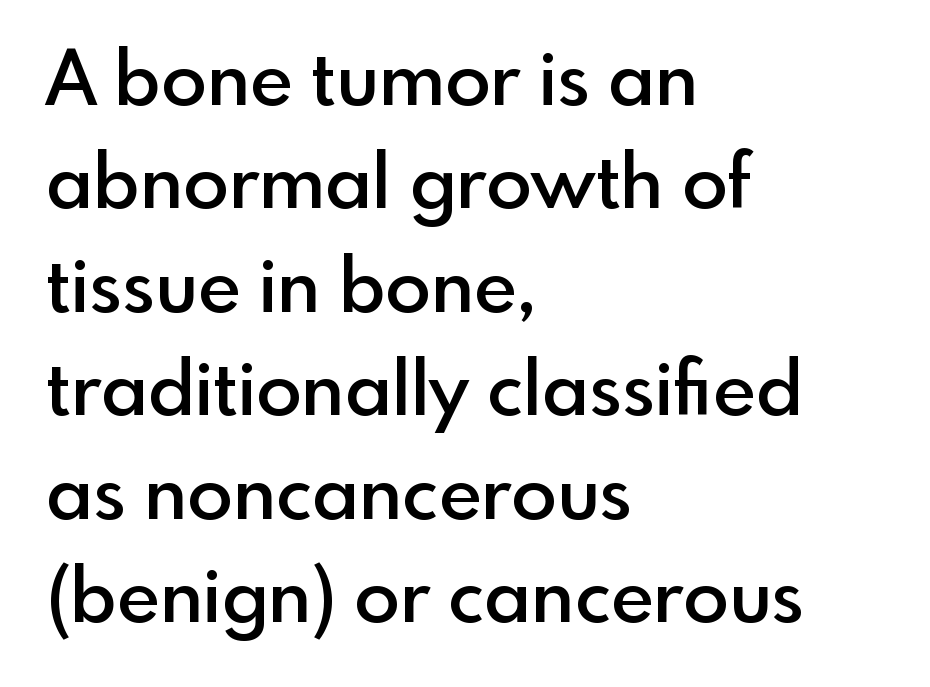
{"serif": "no", "italic": "no", "bold": "semi", "weight": "semibold", "width": "normal", "x_height": "small", "monospaced": "no", "underline": "no", "align": "left", "line_spacing": "normal", "line_spacing_ratio": 1.38, "letter_spacing": "normal", "letter_spacing_em": 0.0, "glyph_px": 75}
